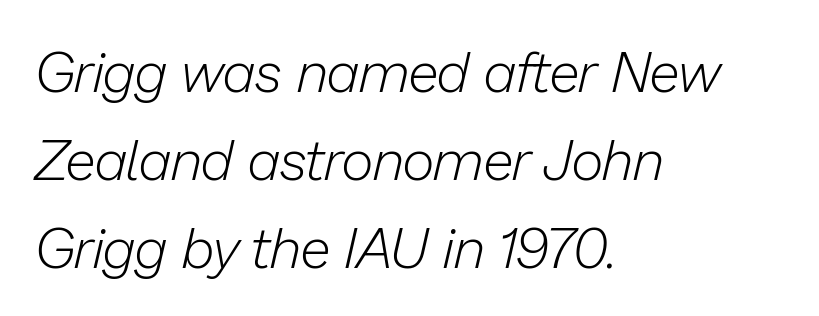
Q: Is the text bold? A: No.
Q: Is the text italic (slanted)? A: Yes, it leans right by about 13 degrees.
Q: Is the text underlined? A: No.
Q: How is the paragraph aligned? A: Left-aligned.
Q: Is the spacing between letters normal or unusually wide? A: Normal.
Q: Is the spacing between lines tight, normal or loose? A: Normal.
Q: Width (condensed, normal, or wide)? A: Normal.
Q: Stroke contrast? A: Low.
Q: x-height? A: Medium.
Q: Monospaced? A: No.
